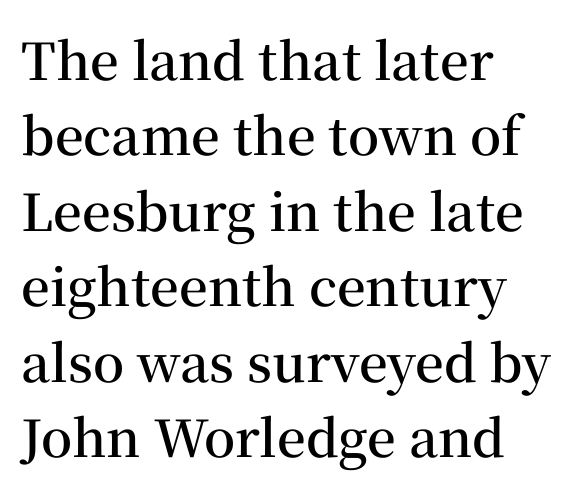
{"serif": "yes", "italic": "no", "bold": "semi", "weight": "semibold", "width": "normal", "stroke_contrast": "medium", "x_height": "medium", "monospaced": "no", "underline": "no", "align": "left", "line_spacing": "normal", "line_spacing_ratio": 1.48, "letter_spacing": "normal", "letter_spacing_em": 0.0, "glyph_px": 51}
